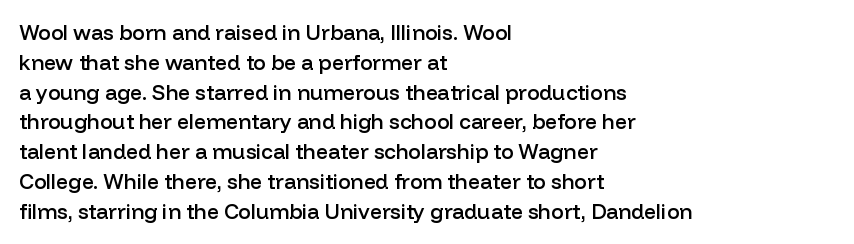
Q: Is the text bold? A: Semi-bold.
Q: Is the text italic (slanted)? A: No, it is upright.
Q: Is the text underlined? A: No.
Q: How is the paragraph aligned? A: Left-aligned.
Q: Is the spacing between letters normal or unusually wide? A: Normal.
Q: Is the spacing between lines tight, normal or loose? A: Normal.
